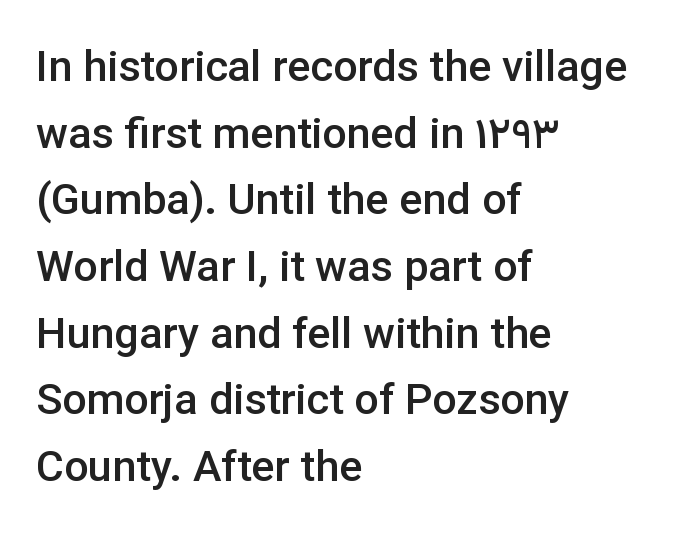
Q: Is the text bold? A: Semi-bold.
Q: Is the text italic (slanted)? A: No, it is upright.
Q: Is the typeface a serif or a sans-serif typeface? A: Sans-serif.
Q: Is the text underlined? A: No.
Q: How is the paragraph aligned? A: Left-aligned.
Q: Is the spacing between letters normal or unusually wide? A: Normal.
Q: Is the spacing between lines tight, normal or loose? A: Normal.
Q: Width (condensed, normal, or wide)? A: Normal.
Q: Stroke contrast? A: Low.
Q: x-height? A: Medium.
Q: Monospaced? A: No.
